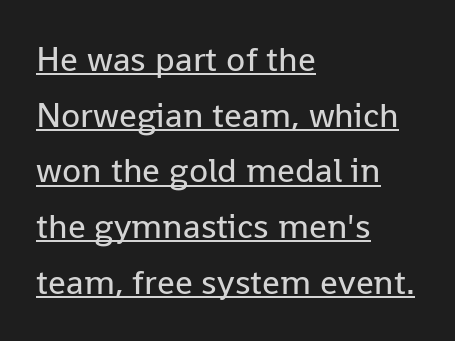
{"serif": "no", "italic": "no", "bold": "no", "weight": "regular", "width": "normal", "stroke_contrast": "low", "x_height": "medium", "monospaced": "no", "underline": "yes", "align": "left", "line_spacing": "normal", "line_spacing_ratio": 1.59, "letter_spacing": "normal", "letter_spacing_em": 0.0, "glyph_px": 35}
